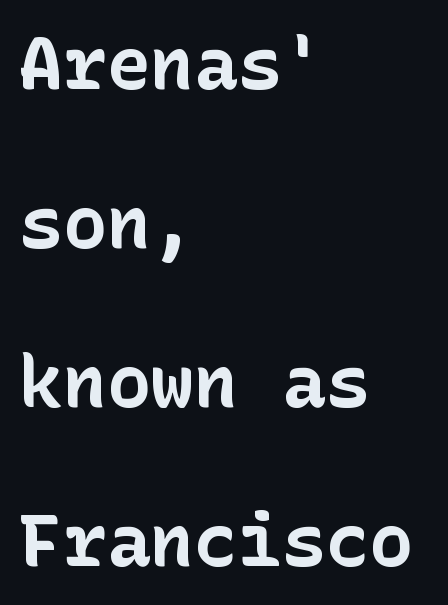
{"serif": "no", "italic": "no", "bold": "yes", "weight": "bold", "width": "normal", "stroke_contrast": "low", "x_height": "medium", "underline": "no", "align": "left", "line_spacing": "loose", "line_spacing_ratio": 2.18, "letter_spacing": "normal", "letter_spacing_em": 0.0, "glyph_px": 73}
